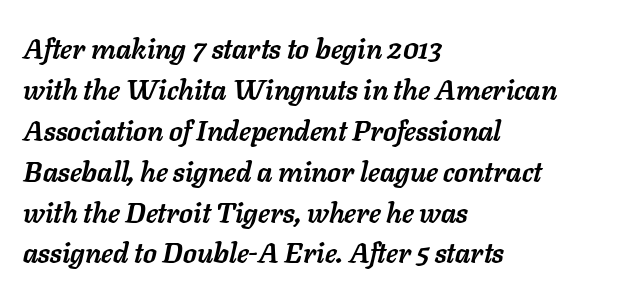
The image shows 28 px semibold type, italic (leaning right); set left-aligned, normal line spacing (1.46x), normal letter spacing, not underlined; low stroke contrast and a medium x-height.
